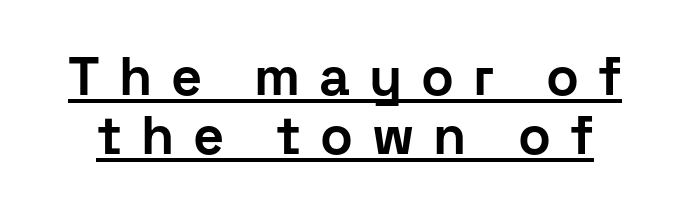
Q: Is the text bold? A: Yes.
Q: Is the text italic (slanted)? A: No, it is upright.
Q: Is the typeface a serif or a sans-serif typeface? A: Sans-serif.
Q: Is the text underlined? A: Yes.
Q: Is the spacing between letters normal or unusually wide? A: Unusually wide.
Q: Is the spacing between lines tight, normal or loose? A: Tight.
Q: Width (condensed, normal, or wide)? A: Normal.
Q: Stroke contrast? A: Low.
Q: x-height? A: Medium.
Q: Monospaced? A: No.
